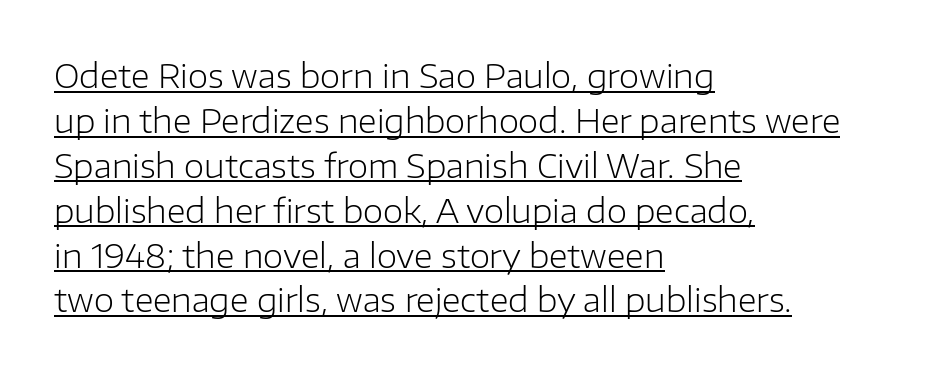
{"serif": "no", "italic": "no", "bold": "no", "weight": "light", "width": "normal", "stroke_contrast": "low", "x_height": "medium", "monospaced": "no", "underline": "yes", "align": "left", "line_spacing": "normal", "line_spacing_ratio": 1.36, "letter_spacing": "normal", "letter_spacing_em": 0.0, "glyph_px": 33}
